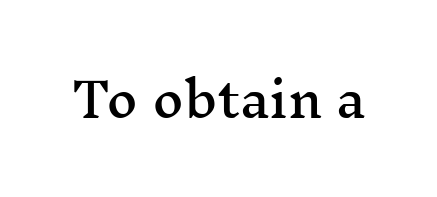
{"serif": "yes", "italic": "no", "width": "wide", "stroke_contrast": "medium", "x_height": "medium", "monospaced": "no", "underline": "no", "letter_spacing": "normal", "letter_spacing_em": 0.0, "glyph_px": 48}
